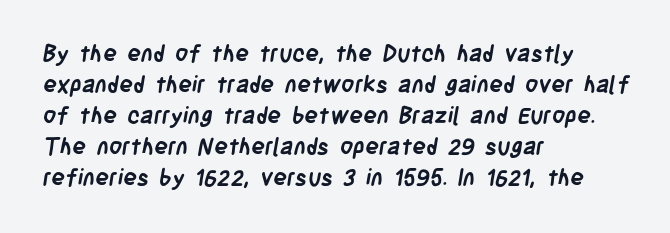
Q: Is the text bold? A: Yes.
Q: Is the text underlined? A: No.
Q: How is the paragraph aligned? A: Left-aligned.
Q: Is the spacing between letters normal or unusually wide? A: Normal.
Q: Is the spacing between lines tight, normal or loose? A: Normal.
